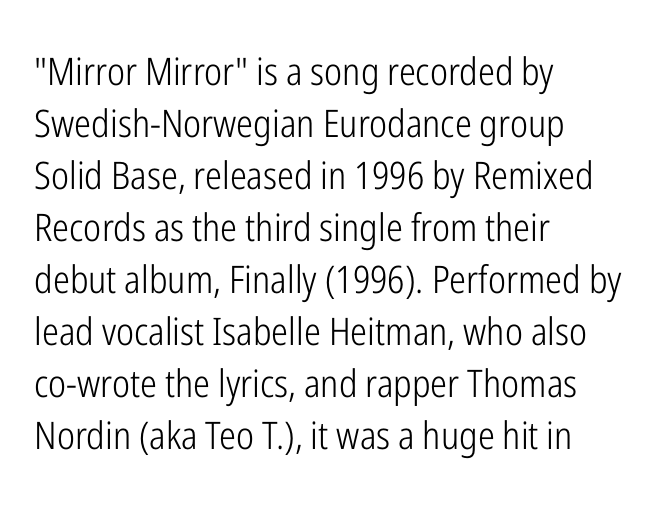
Q: Is the text bold? A: No.
Q: Is the text italic (slanted)? A: No, it is upright.
Q: Is the typeface a serif or a sans-serif typeface? A: Sans-serif.
Q: Is the text underlined? A: No.
Q: How is the paragraph aligned? A: Left-aligned.
Q: Is the spacing between letters normal or unusually wide? A: Normal.
Q: Is the spacing between lines tight, normal or loose? A: Normal.
Q: Width (condensed, normal, or wide)? A: Condensed.
Q: Stroke contrast? A: Low.
Q: x-height? A: Medium.
Q: Monospaced? A: No.
